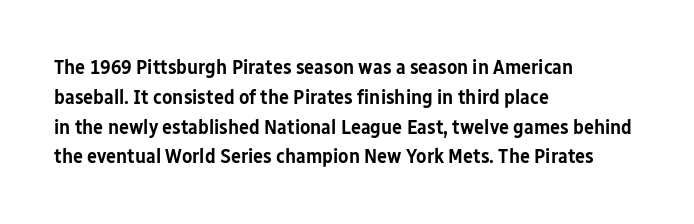
Q: Is the text bold? A: Semi-bold.
Q: Is the text italic (slanted)? A: No, it is upright.
Q: Is the text underlined? A: No.
Q: How is the paragraph aligned? A: Left-aligned.
Q: Is the spacing between letters normal or unusually wide? A: Normal.
Q: Is the spacing between lines tight, normal or loose? A: Normal.
